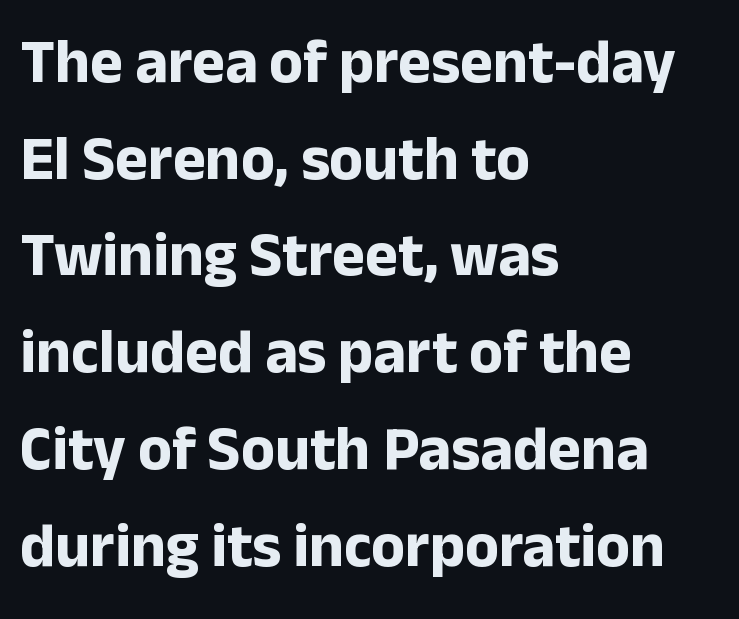
The image shows 62 px bold sans-serif type, upright; set left-aligned, normal line spacing (1.56x), normal letter spacing, not underlined; low stroke contrast and a medium x-height.
